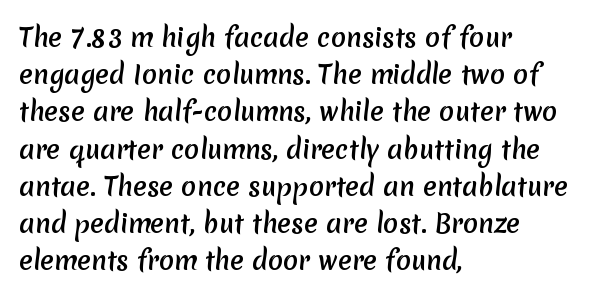
Q: Is the text underlined? A: No.
Q: How is the paragraph aligned? A: Left-aligned.
Q: Is the spacing between letters normal or unusually wide? A: Normal.
Q: Is the spacing between lines tight, normal or loose? A: Normal.
